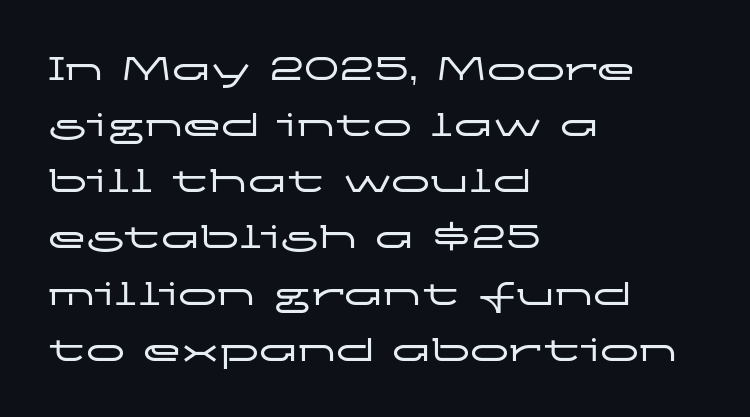
{"serif": "no", "italic": "no", "width": "wide", "stroke_contrast": "low", "x_height": "medium", "monospaced": "no", "underline": "no", "align": "left", "line_spacing": "normal", "line_spacing_ratio": 1.44, "letter_spacing": "normal", "letter_spacing_em": 0.0, "glyph_px": 39}
